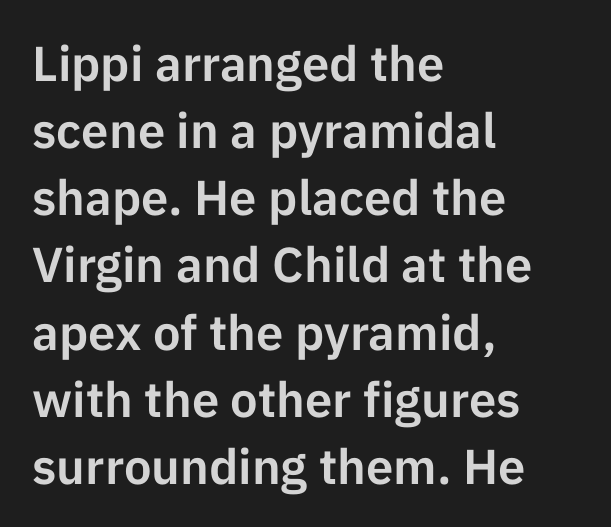
A roman cut, with each character standing at attention. Think of a printed novel: that variable character pitch is what you see here. Just letters on the line, the space beneath them empty. There is no visible air inserted between adjacent glyphs. Regarding serifs, this sample does without them. Leftover space on each line is placed entirely after the last word.
